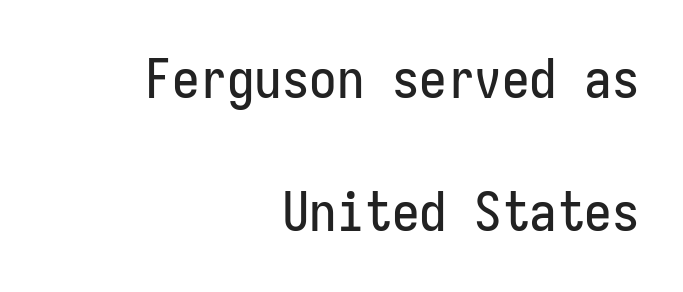
{"serif": "no", "italic": "no", "width": "condensed", "stroke_contrast": "low", "x_height": "medium", "monospaced": "yes", "underline": "no", "align": "right", "line_spacing": "loose", "line_spacing_ratio": 2.42, "letter_spacing": "normal", "letter_spacing_em": 0.0, "glyph_px": 55}
